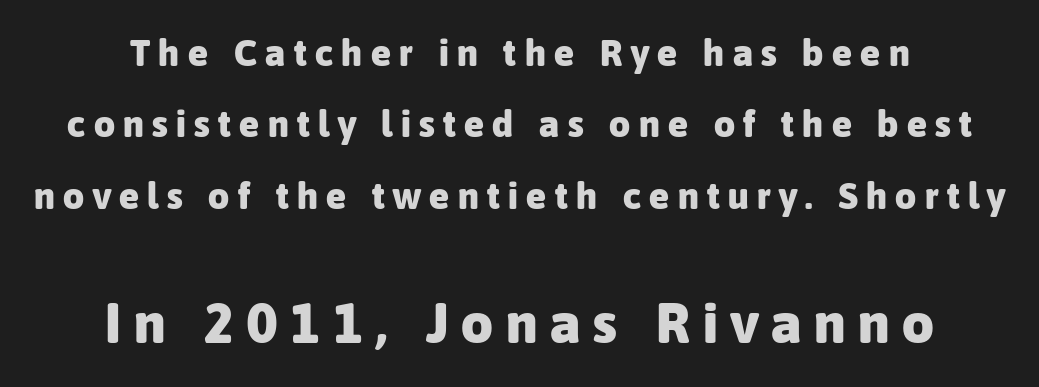
{"serif": "no", "italic": "no", "bold": "yes", "weight": "heavy", "width": "normal", "stroke_contrast": "low", "x_height": "medium", "monospaced": "no", "underline": "no", "align": "center", "line_spacing": "loose", "line_spacing_ratio": 1.93, "letter_spacing": "wide", "letter_spacing_em": 0.23, "larger_block": "second", "size_ratio": 1.51, "glyph_px": 56}
